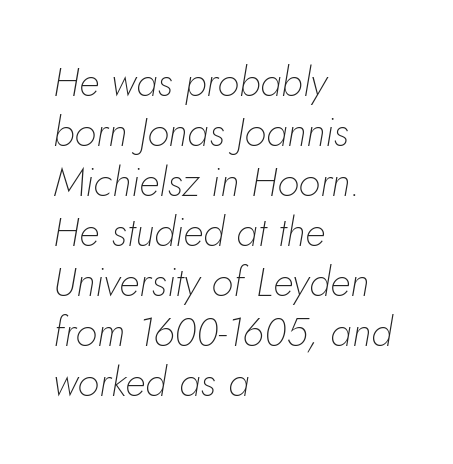
The words here are not underlined. Leftover space on each line is placed entirely after the last word. Yep, that's italic — everything's leaning. How would I describe the line gaps? Plain and ordinary. Note the varied advance widths — an 'i' is clearly narrower than an 'm'.
